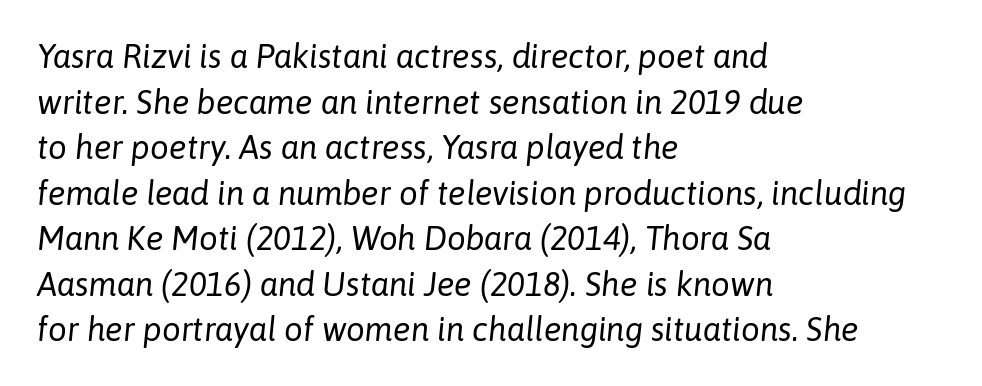
The image shows 33 px regular-weight type, italic (leaning right); set left-aligned, normal line spacing (1.38x), normal letter spacing, not underlined; low stroke contrast and a medium x-height.
